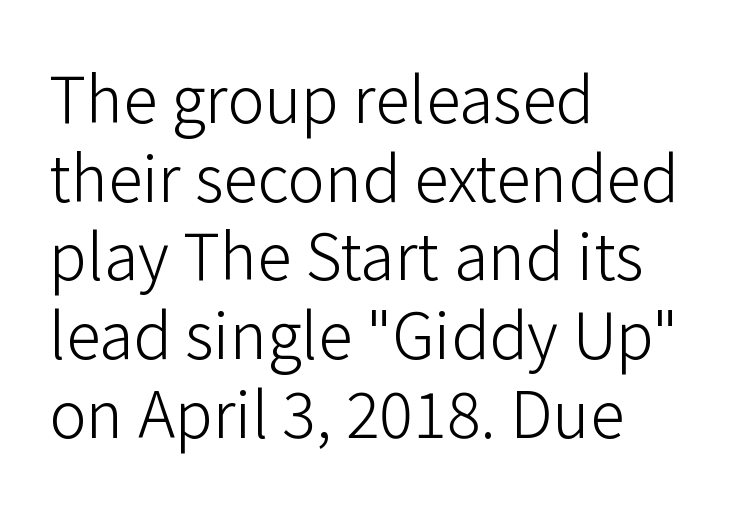
Caption: multi-line text, flush left, ragged right. Vertical spacing — default. Each letter's strokes conclude bluntly, with no projecting serifs. Designer's note — italics off, roman on. These glyphs show unthickened strokes, regular width or finer.
